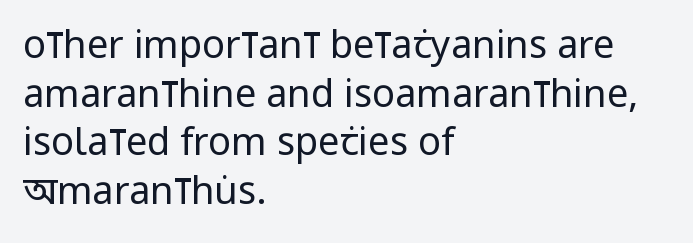
Q: Is the text bold? A: No.
Q: Is the text italic (slanted)? A: No, it is upright.
Q: Is the typeface a serif or a sans-serif typeface? A: Sans-serif.
Q: Is the text underlined? A: No.
Q: How is the paragraph aligned? A: Left-aligned.
Q: Is the spacing between letters normal or unusually wide? A: Normal.
Q: Is the spacing between lines tight, normal or loose? A: Normal.
Q: Width (condensed, normal, or wide)? A: Condensed.
Q: Stroke contrast? A: Low.
Q: x-height? A: Large.
Q: Monospaced? A: No.
